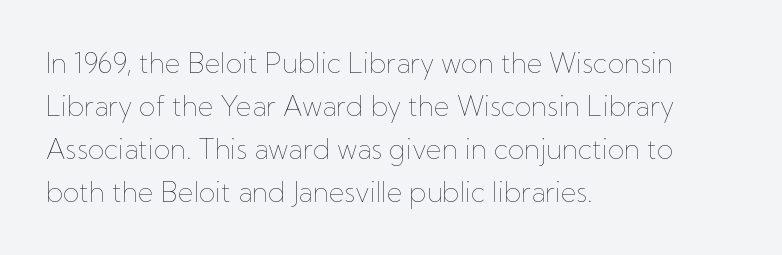
The image shows 27 px text type, upright; set left-aligned, normal line spacing (1.59x), normal letter spacing, not underlined.
